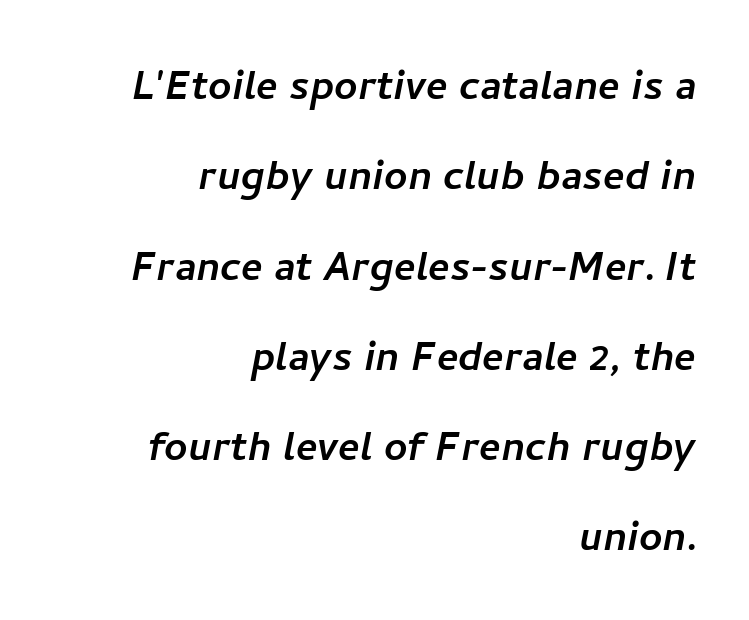
The image shows 51 px sans-serif type; set right-aligned, line spacing 1.77x, normal letter spacing, not underlined; low stroke contrast and a medium x-height.
